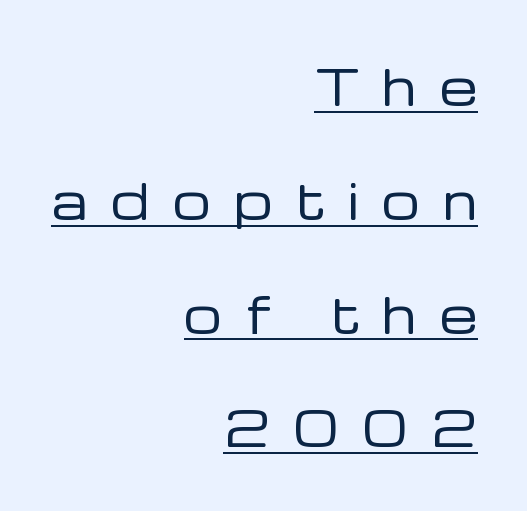
The image shows 48 px regular-weight sans-serif type, upright; set right-aligned, loose line spacing (2.37x), unusually wide letter spacing (+0.49 em), underlined; low stroke contrast and a medium x-height.
